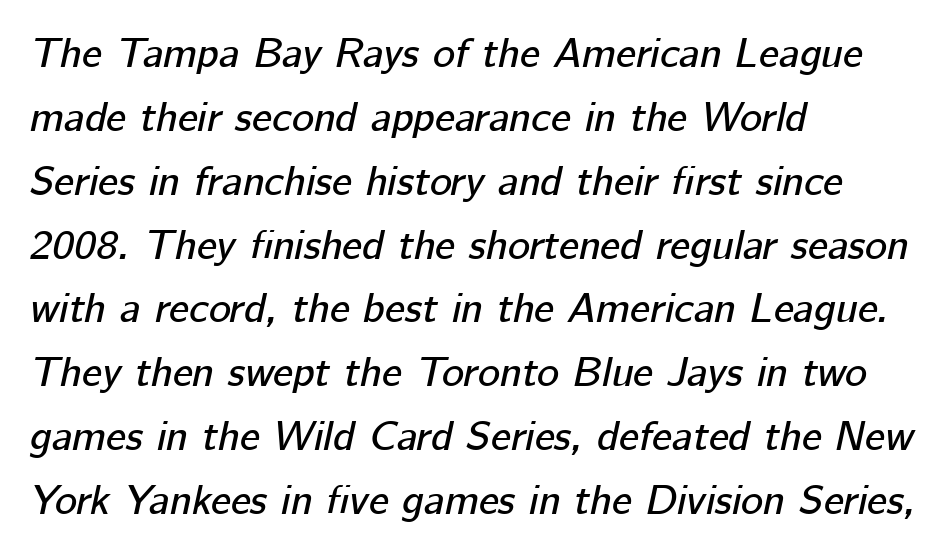
{"italic": "yes", "lean": "right", "slant_degrees": 12, "width": "normal", "stroke_contrast": "low", "x_height": "medium", "monospaced": "no", "underline": "no", "align": "left", "line_spacing": "normal", "line_spacing_ratio": 1.52, "letter_spacing": "normal", "letter_spacing_em": 0.0, "glyph_px": 42}
